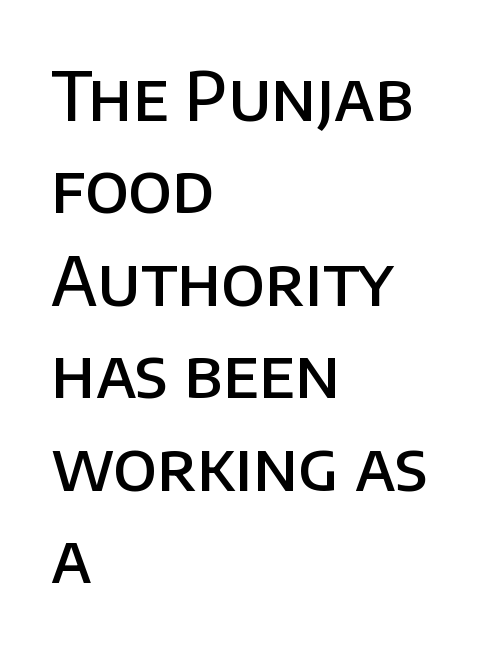
Font category for this specimen: sans-serif. Typesetter's note: demi weight, one step under bold. The rendering keeps characters at their native spacing. These lines stack with their left ends in a neat column. The passage shown stacks its lines at a standard gap.
